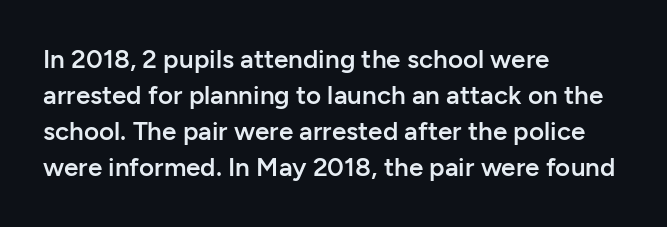
Q: Is the text bold? A: Semi-bold.
Q: Is the text italic (slanted)? A: No, it is upright.
Q: Is the text underlined? A: No.
Q: How is the paragraph aligned? A: Left-aligned.
Q: Is the spacing between letters normal or unusually wide? A: Normal.
Q: Is the spacing between lines tight, normal or loose? A: Normal.
